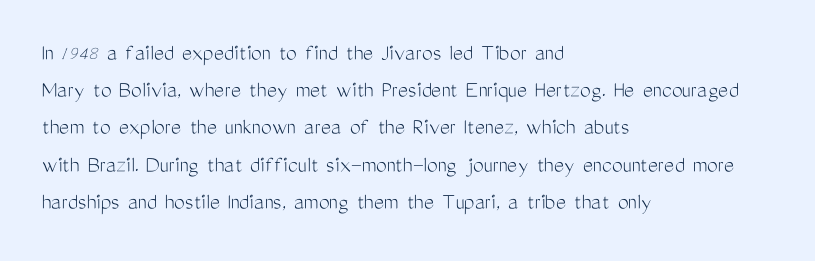
Q: Is the text bold? A: No.
Q: Is the text italic (slanted)? A: No, it is upright.
Q: Is the text underlined? A: No.
Q: How is the paragraph aligned? A: Left-aligned.
Q: Is the spacing between letters normal or unusually wide? A: Normal.
Q: Is the spacing between lines tight, normal or loose? A: Normal.
